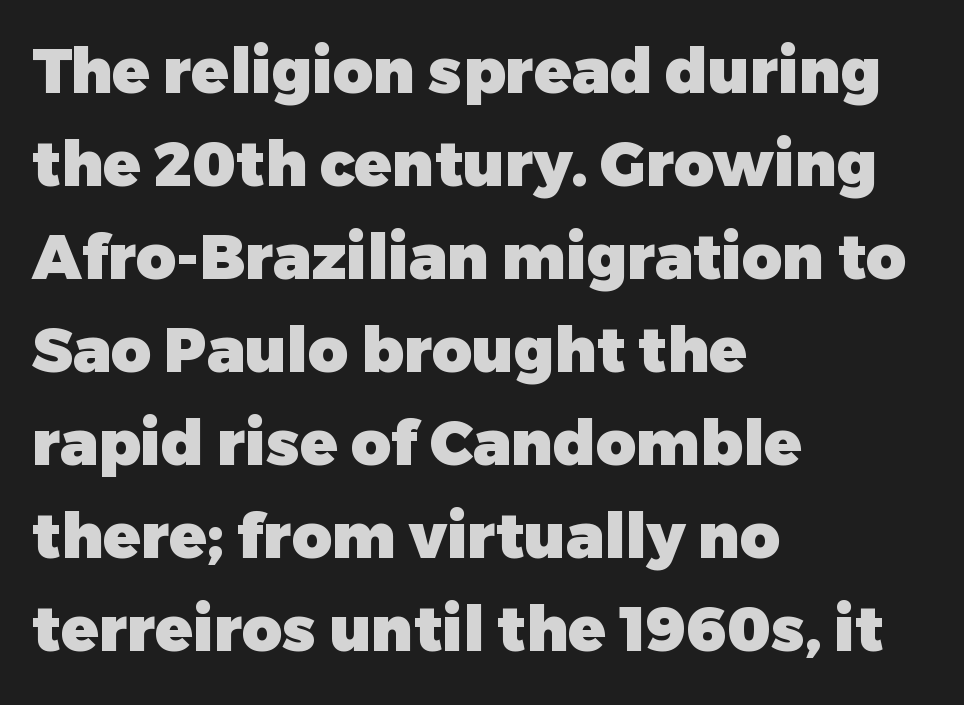
The baseline area is clear. Stroke terminals: plain, sans-serif. These lines are set flush left with a ragged right edge. Default kerning and tracking; the words read as compact shapes. Students, observe: this is what conventionally led text looks like.
